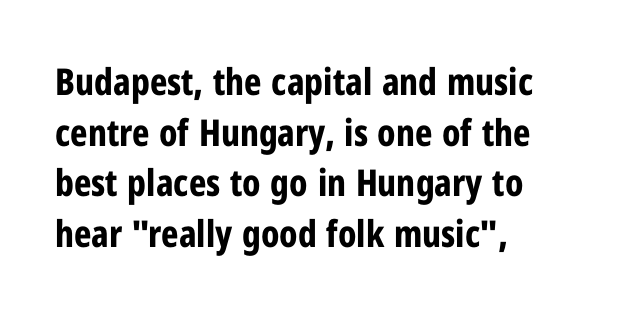
The rendering keeps characters at their native spacing. Beneath every word, the page is bare. Do the characters align in a grid? No, the font is proportional. Caption: bold face, heavy strokes. To sum up the face: it is a sans, with no serifs.
